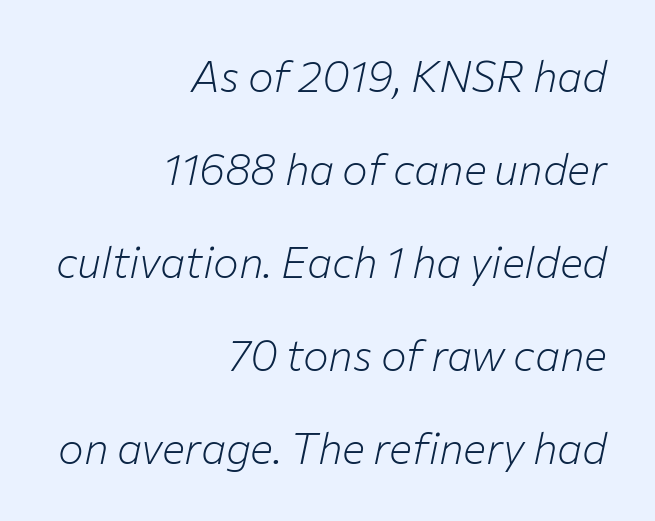
The leading is generous, giving the passage an open texture. The glyphs are unaccompanied by any horizontal stroke below them. The rendering applies a slant to the glyphs. Character widths vary here, with narrow letters taking less room than wide ones. Is the block centered? No — it sits flush against the right margin.
